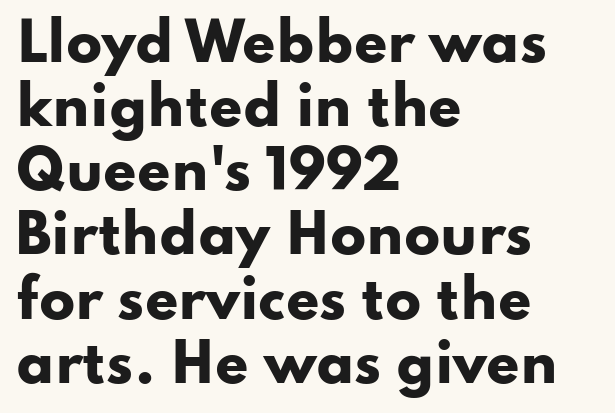
{"serif": "no", "italic": "no", "bold": "yes", "weight": "heavy", "width": "wide", "stroke_contrast": "low", "x_height": "small", "monospaced": "no", "underline": "no", "align": "left", "line_spacing_ratio": 1.21, "letter_spacing": "normal", "letter_spacing_em": 0.0, "glyph_px": 53}
